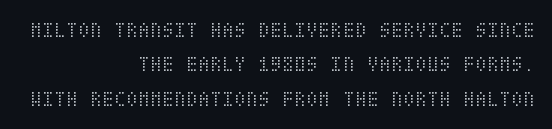
The image shows 22 px text type, upright; set right-aligned, normal line spacing (1.56x), normal letter spacing, not underlined.
